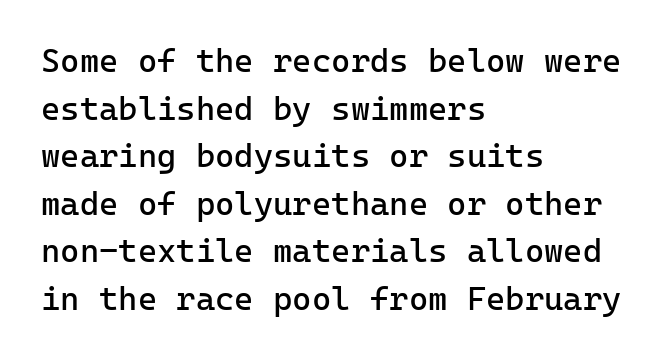
Q: Is the text bold? A: No.
Q: Is the text italic (slanted)? A: No, it is upright.
Q: Is the typeface a serif or a sans-serif typeface? A: Sans-serif.
Q: Is the text underlined? A: No.
Q: How is the paragraph aligned? A: Left-aligned.
Q: Is the spacing between letters normal or unusually wide? A: Normal.
Q: Is the spacing between lines tight, normal or loose? A: Normal.
Q: Width (condensed, normal, or wide)? A: Normal.
Q: Stroke contrast? A: Low.
Q: x-height? A: Medium.
